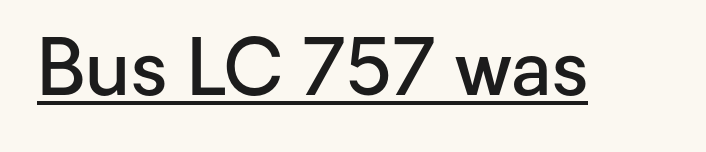
No italicization has been applied; the sample stays upright. The words here are underlined. Does the weight exceed regular? Yes, but only to semibold. Tracking value appears to be zero — textbook default spacing.
